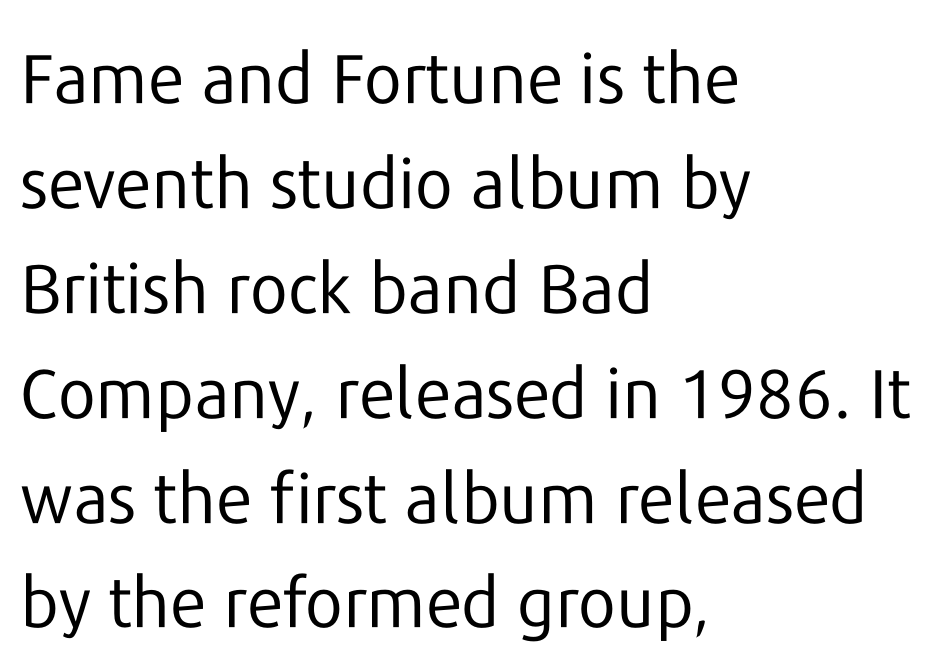
Q: Is the text bold? A: No.
Q: Is the text italic (slanted)? A: No, it is upright.
Q: Is the typeface a serif or a sans-serif typeface? A: Sans-serif.
Q: Is the text underlined? A: No.
Q: How is the paragraph aligned? A: Left-aligned.
Q: Is the spacing between letters normal or unusually wide? A: Normal.
Q: Is the spacing between lines tight, normal or loose? A: Normal.
Q: Width (condensed, normal, or wide)? A: Normal.
Q: Stroke contrast? A: Low.
Q: x-height? A: Medium.
Q: Monospaced? A: No.
